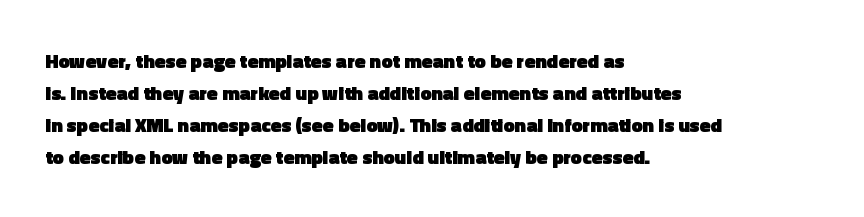
The image shows 20 px bold type, upright; set left-aligned, normal line spacing (1.6x), normal letter spacing, not underlined.
